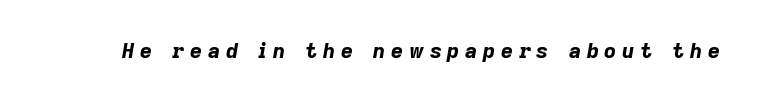
Strokes here are thick enough to call this a true bold. A typesetter would call this heavily tracked-out type. Yep, that's italic — everything's leaning. Lines of text with bare space underneath.
